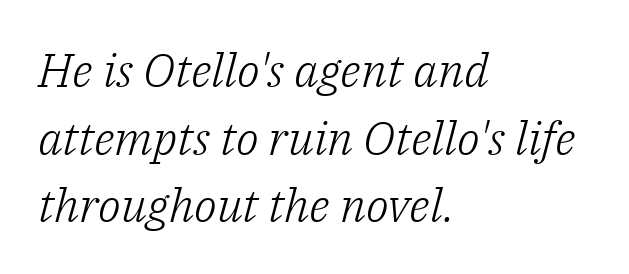
The image shows 47 px light serif type, italic (leaning right); set left-aligned, normal line spacing (1.44x), normal letter spacing, not underlined; low stroke contrast and a medium x-height.
